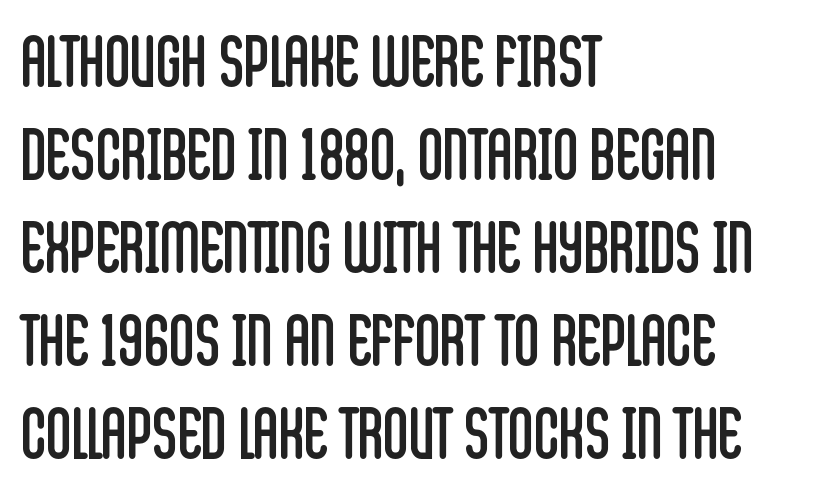
Q: Is the text bold? A: No.
Q: Is the text italic (slanted)? A: No, it is upright.
Q: Is the typeface a serif or a sans-serif typeface? A: Sans-serif.
Q: Is the text underlined? A: No.
Q: How is the paragraph aligned? A: Left-aligned.
Q: Is the spacing between letters normal or unusually wide? A: Normal.
Q: Is the spacing between lines tight, normal or loose? A: Normal.
Q: Width (condensed, normal, or wide)? A: Condensed.
Q: Stroke contrast? A: Low.
Q: x-height? A: Large.
Q: Monospaced? A: No.
